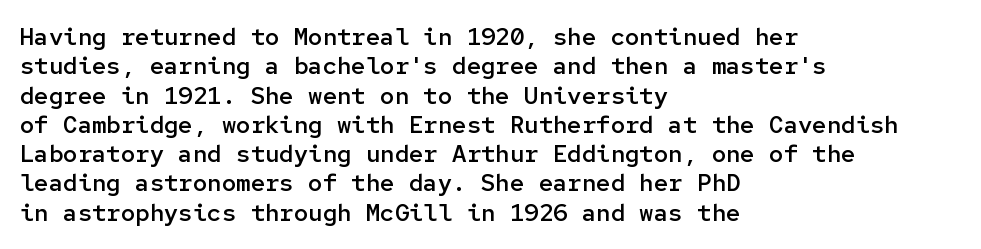
{"italic": "no", "bold": "semi", "underline": "no", "align": "left", "line_spacing_ratio": 1.22, "letter_spacing": "normal", "letter_spacing_em": 0.0, "glyph_px": 24}
